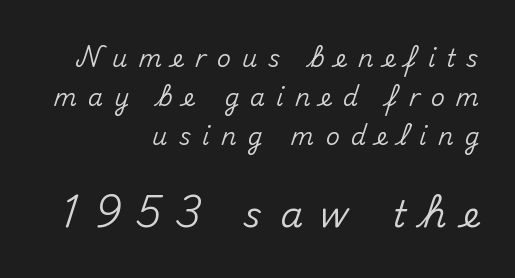
{"serif": "no", "width": "normal", "stroke_contrast": "medium", "x_height": "small", "monospaced": "no", "underline": "no", "align": "right", "line_spacing": "normal", "line_spacing_ratio": 1.62, "letter_spacing": "wide", "letter_spacing_em": 0.46, "larger_block": "second", "size_ratio": 1.5, "glyph_px": 36}
